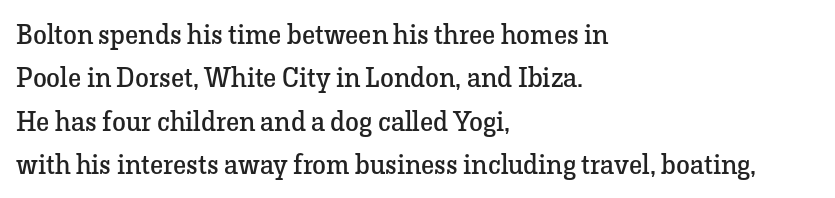
Check the space under the baseline: it is left empty. Varying glyph widths throughout — classic text-font behaviour. This is not heavy type; no bold has been used. Leading matches the norm, producing a regular column.
